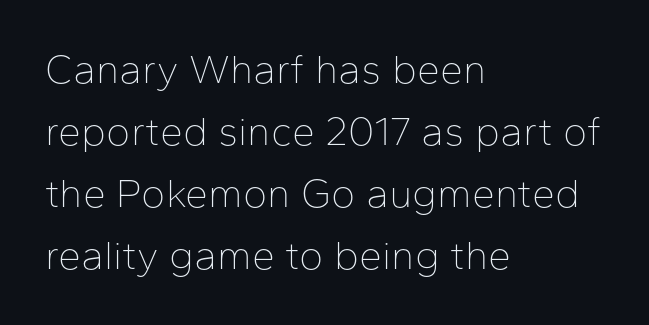
Baseline-to-baseline distance is the conventional proportion of letter height. Heft: none added — not bold. Students, note that the glyphs here touch the page at normal intervals. Varying glyph widths throughout — classic text-font behaviour. Casual observation: everything's shoved over to the left. The passage shown is typeset with a sans-serif family.
